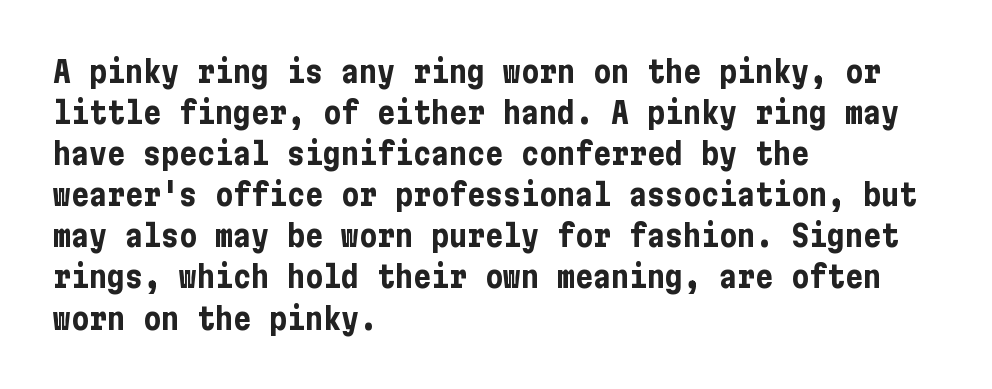
The image shows 30 px bold, condensed sans-serif type, upright; set left-aligned, normal line spacing (1.37x), normal letter spacing, not underlined; low stroke contrast and a medium x-height.
